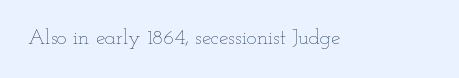
Q: Is the text bold? A: No.
Q: Is the text italic (slanted)? A: No, it is upright.
Q: Is the text underlined? A: No.
Q: Is the spacing between letters normal or unusually wide? A: Normal.
